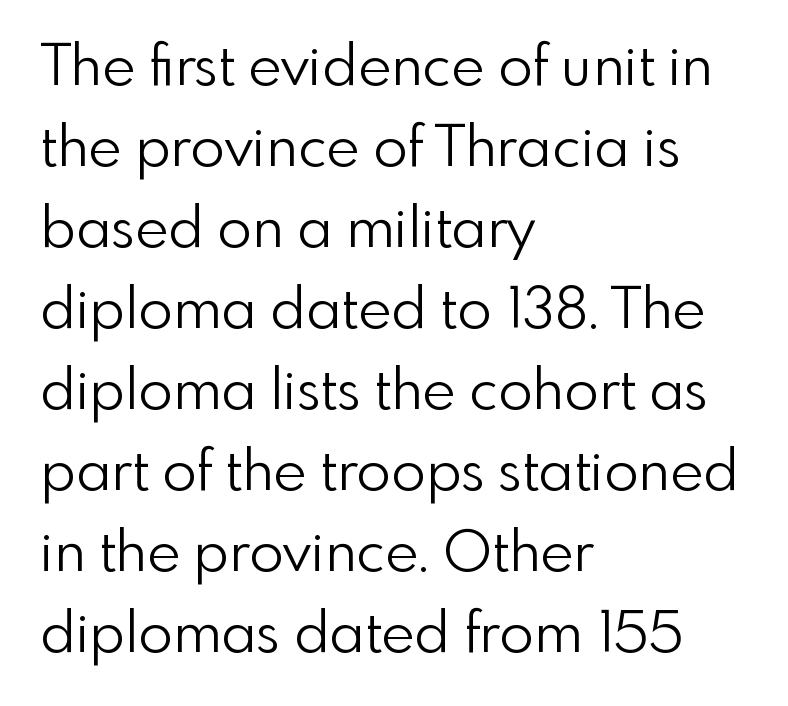
{"serif": "no", "italic": "no", "bold": "no", "weight": "light", "width": "normal", "x_height": "small", "monospaced": "no", "underline": "no", "align": "left", "line_spacing": "normal", "line_spacing_ratio": 1.42, "letter_spacing": "normal", "letter_spacing_em": 0.0, "glyph_px": 57}
